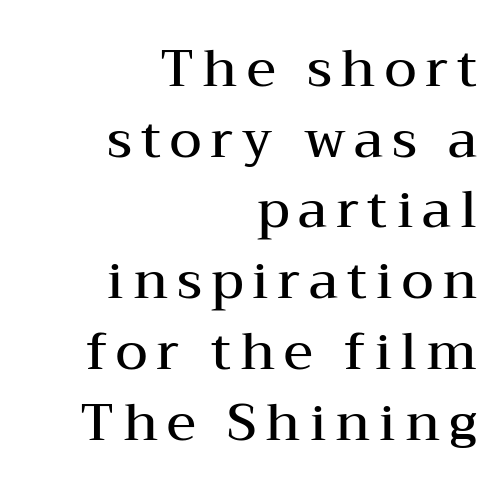
Q: Is the text bold? A: Semi-bold.
Q: Is the text italic (slanted)? A: No, it is upright.
Q: Is the typeface a serif or a sans-serif typeface? A: Serif.
Q: Is the text underlined? A: No.
Q: How is the paragraph aligned? A: Right-aligned.
Q: Is the spacing between lines tight, normal or loose? A: Normal.
Q: Width (condensed, normal, or wide)? A: Wide.
Q: Stroke contrast? A: Medium.
Q: x-height? A: Medium.
Q: Monospaced? A: No.
